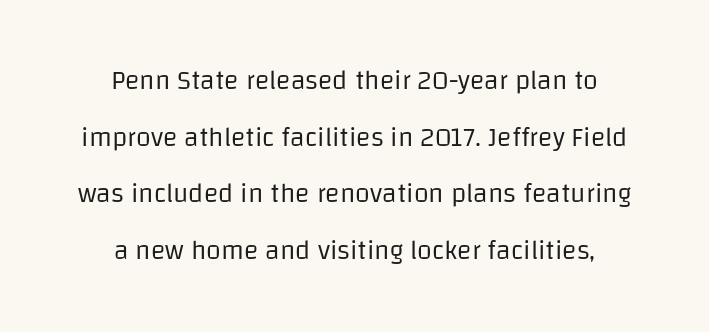
The paragraph shown floats in the horizontal middle. Between one letter and the next there's only the usual sliver of space. Vertically, the passage feels expansive, rows floating well apart. Ordinary non-slanted type is in use. The cut favours lightness, reaching ordinary text weight at its darkest.
